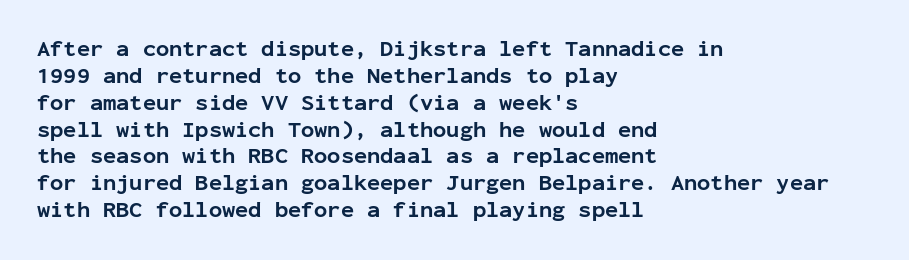
{"italic": "no", "bold": "yes", "underline": "no", "align": "left", "line_spacing_ratio": 1.22, "letter_spacing": "normal", "letter_spacing_em": 0.0, "glyph_px": 22}
